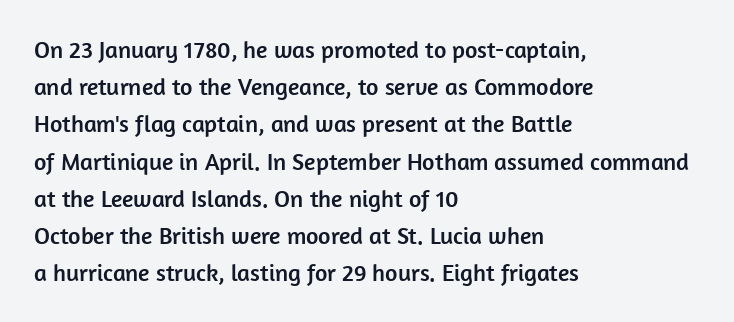
Interline gaps are of average width in this sample. The letters stand upright; this is a roman face. The face used here is rendered with its standard letterfit. Leftover space on each line is placed entirely after the last word. Beneath every word, the page is bare.
